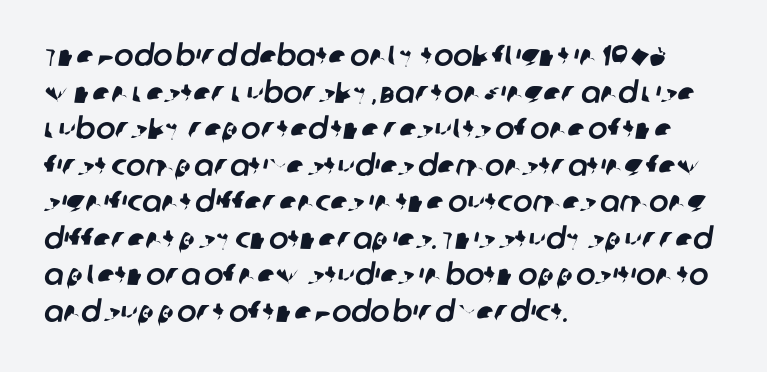
{"serif": "no", "width": "normal", "stroke_contrast": "low", "x_height": "large", "monospaced": "no", "underline": "no", "align": "left", "line_spacing": "normal", "line_spacing_ratio": 1.26, "letter_spacing": "normal", "letter_spacing_em": 0.0, "glyph_px": 29}
